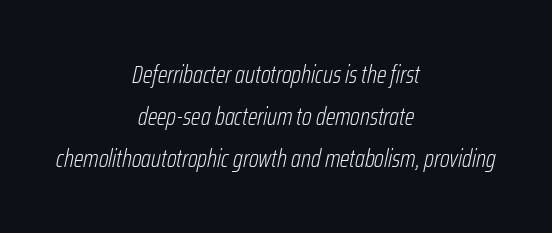
Summary of vertical rhythm: regular, with standard interline spacing. Where is the straight margin? There isn't one; the lines are centered. Each word holds together tightly as a unit, with standard inter-letter gaps. The string is rendered with underlining switched off.
